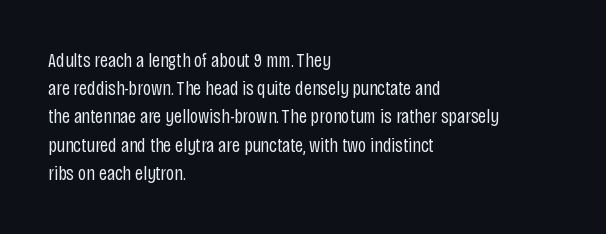
Nobody drew a line under any word here. When letters stand straight like this, we call the style roman or upright. The lines sit at an ordinary, default distance from one another. Summary of weight: not heavy and not bold.
